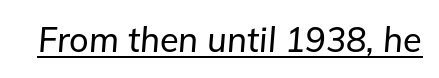
{"italic": "yes", "lean": "right", "slant_degrees": 5, "width": "normal", "stroke_contrast": "low", "x_height": "medium", "monospaced": "no", "underline": "yes", "letter_spacing": "normal", "letter_spacing_em": 0.0, "glyph_px": 34}
